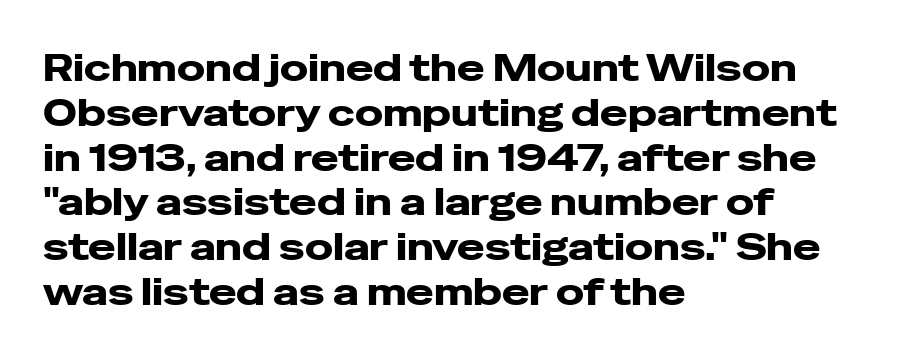
The image shows 37 px wide sans-serif type, upright; set left-aligned, line spacing 1.21x, normal letter spacing, not underlined; low stroke contrast and a medium x-height.
